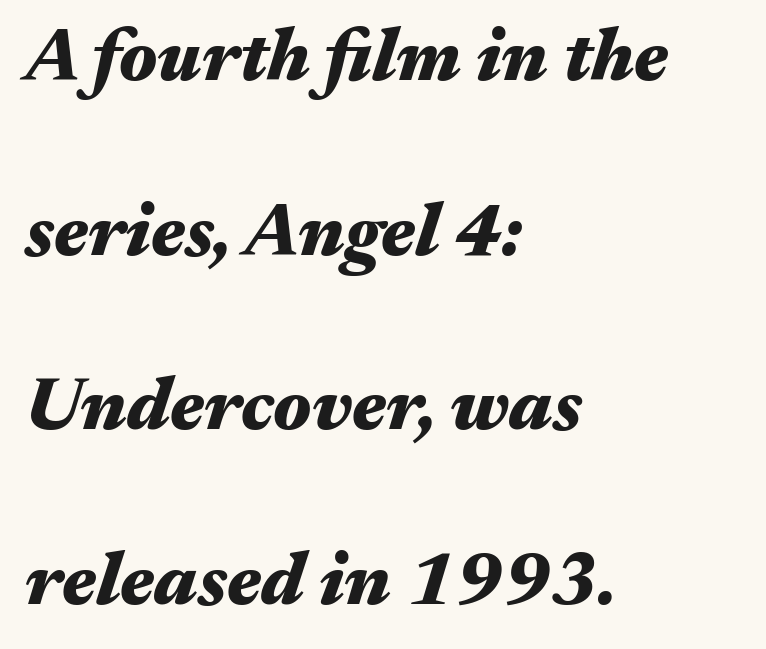
{"italic": "yes", "lean": "right", "slant_degrees": 17, "bold": "yes", "weight": "heavy", "width": "wide", "stroke_contrast": "medium", "x_height": "medium", "monospaced": "no", "underline": "no", "align": "left", "line_spacing": "loose", "line_spacing_ratio": 2.36, "letter_spacing": "normal", "letter_spacing_em": 0.0, "glyph_px": 74}
